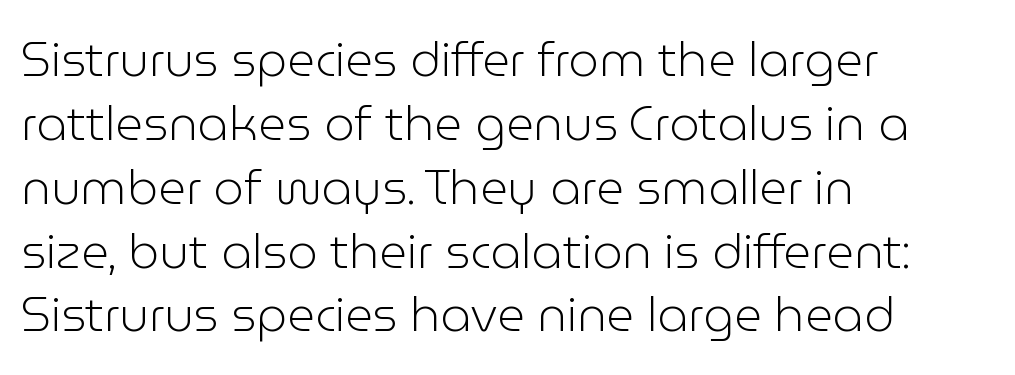
Left-aligned paragraph, ragged on the right. Nope, not italic — everything's standing straight. Clear beneath every line of the passage. The cut favours lightness, reaching ordinary text weight at its darkest. Serifs: no, the terminals of the letterforms are clean.
